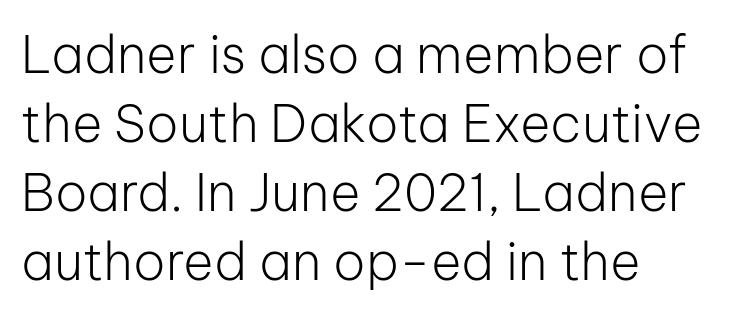
The rag falls on the right side of this text block. Short note: letters normally spaced. The rows are spaced the way most documents space them. Counters stay open thanks to moderate or lighter strokes.
